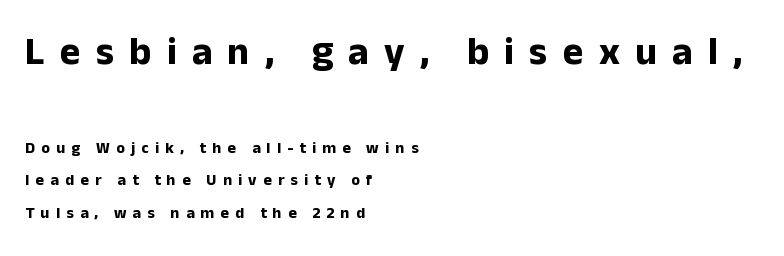
The image shows 39 px bold sans-serif type, upright; set left-aligned, loose line spacing (2.06x), unusually wide letter spacing (+0.39 em), not underlined; the first (top) block is 2.44x larger; low stroke contrast and a medium x-height.
